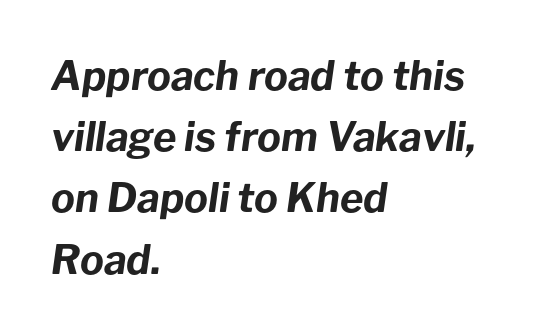
Style check: oblique. Its strokes are broad and dark, the hallmark of bold type. Quick note: interline space is typical. Line starts are locked; line ends wander. The type is set solid horizontally, with unmodified tracking. A clean baseline with only descenders dipping below it.
